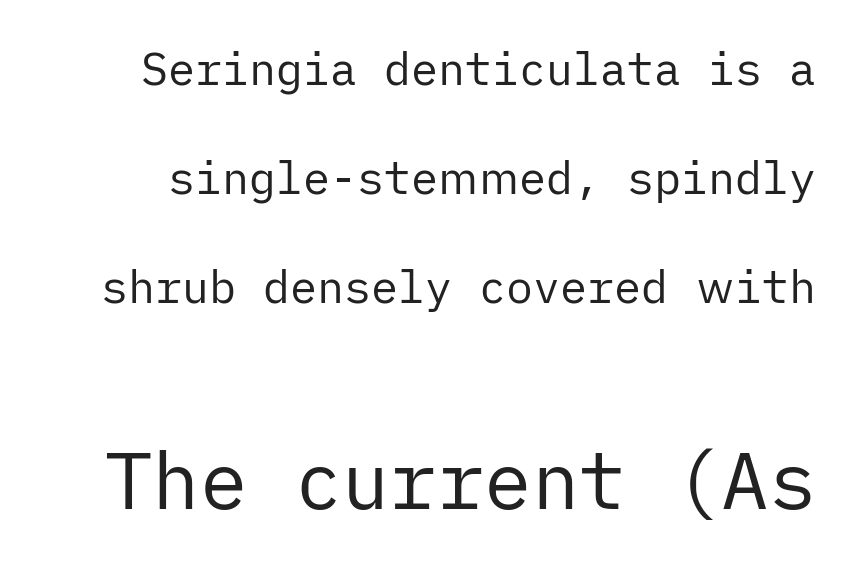
{"serif": "no", "italic": "no", "bold": "no", "weight": "regular", "width": "normal", "stroke_contrast": "low", "x_height": "medium", "underline": "no", "line_spacing": "loose", "line_spacing_ratio": 2.42, "letter_spacing": "normal", "letter_spacing_em": 0.0, "larger_block": "second", "size_ratio": 1.76, "glyph_px": 79}
